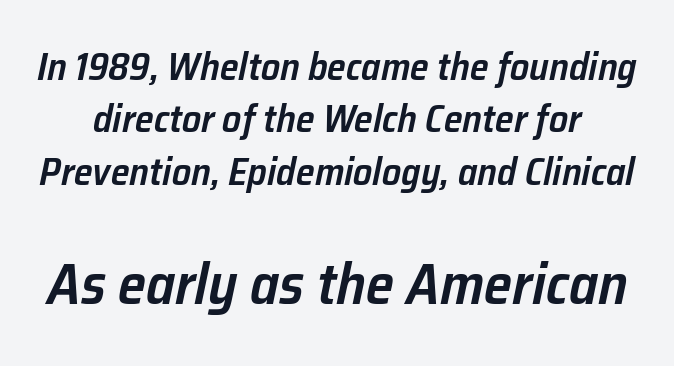
This sample keeps an unexceptional amount of space between lines. Strokes here are thickened, but only to semibold level. Observe the ordinary spacing: letters are neighbours, not strangers. Visually, the bottom section dominates because its glyphs are scaled up. Descenders hang freely into open space.
